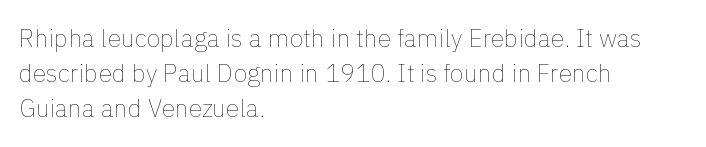
Nobody drew a line under any word here. The passage is arranged the way most books set body copy — flush left. Is the stroke heavy? The answer is a plain regular-or-lighter. Nobody touched the tracking dial on this one. A roman cut, with each character standing at attention. The space between consecutive lines is moderate.
